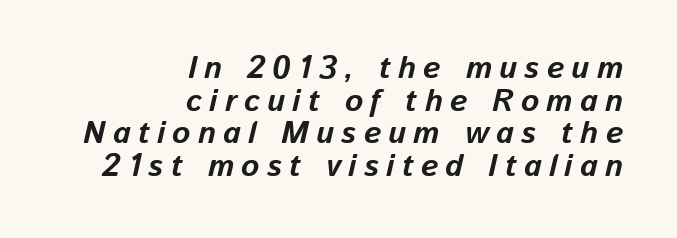
Weight check: bold — yes, fully. The paragraph has a hard right edge and a soft left edge. Short note: letters widely spaced. Regarding leading, the lines here are crowded together.
